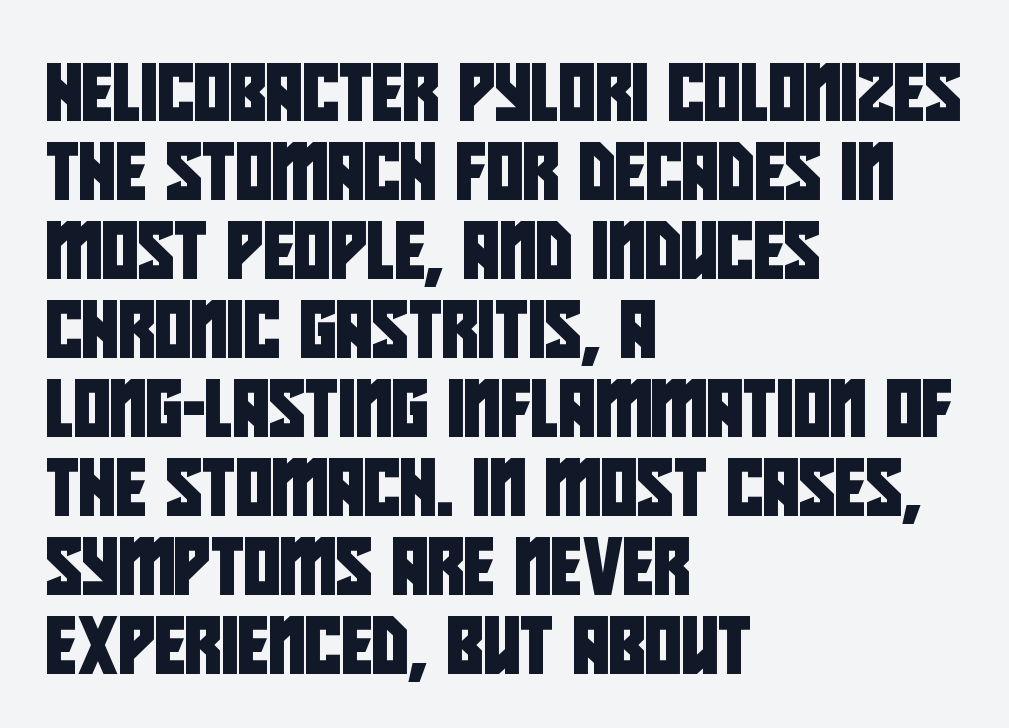
The image shows 56 px condensed sans-serif type; set left-aligned, normal line spacing (1.41x), normal letter spacing, not underlined; low stroke contrast and a large x-height.
